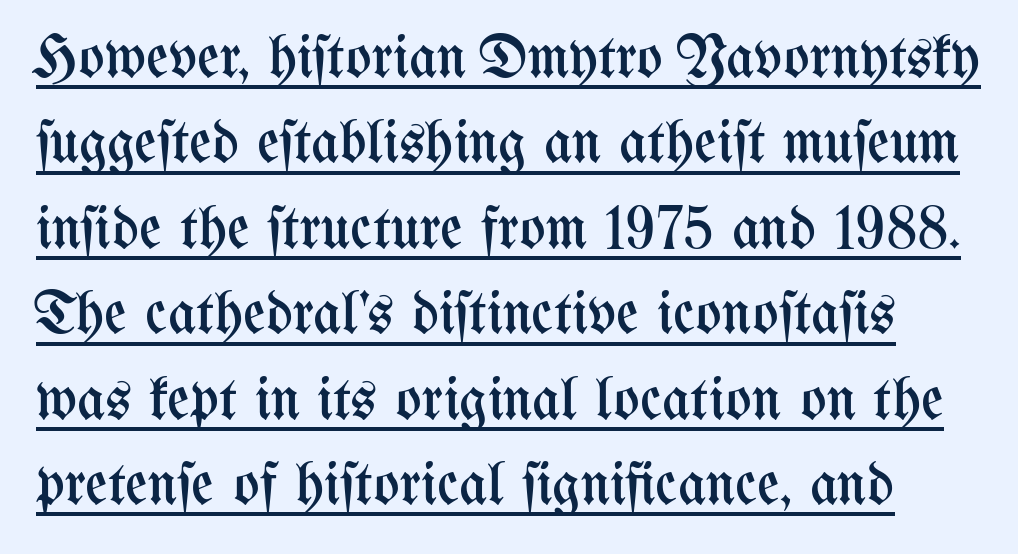
The image shows 61 px regular-weight, condensed type, upright; set normal line spacing (1.4x), normal letter spacing, underlined; medium stroke contrast and a medium x-height.
